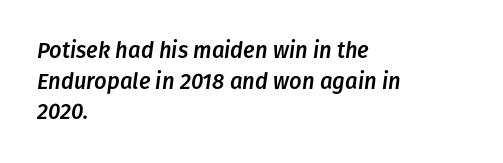
{"italic": "yes", "lean": "right", "slant_degrees": 8, "underline": "no", "align": "left", "line_spacing": "normal", "line_spacing_ratio": 1.39, "letter_spacing": "normal", "letter_spacing_em": 0.0, "glyph_px": 22}
